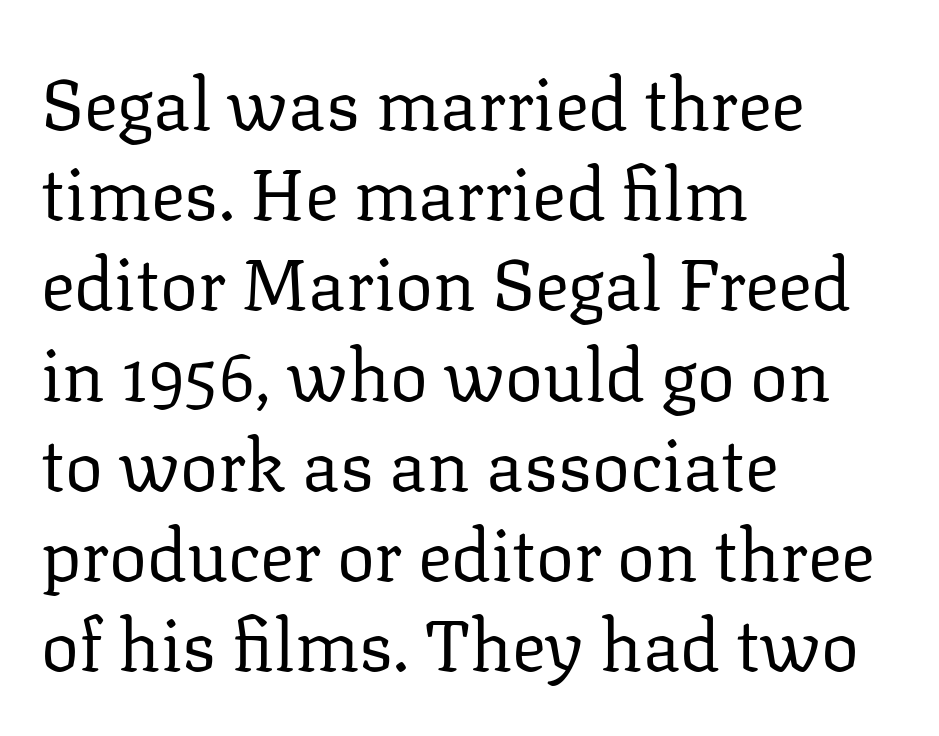
{"serif": "yes", "italic": "no", "bold": "no", "weight": "regular", "width": "normal", "stroke_contrast": "low", "x_height": "medium", "monospaced": "no", "underline": "no", "align": "left", "line_spacing": "normal", "line_spacing_ratio": 1.27, "letter_spacing": "normal", "letter_spacing_em": 0.0, "glyph_px": 71}
